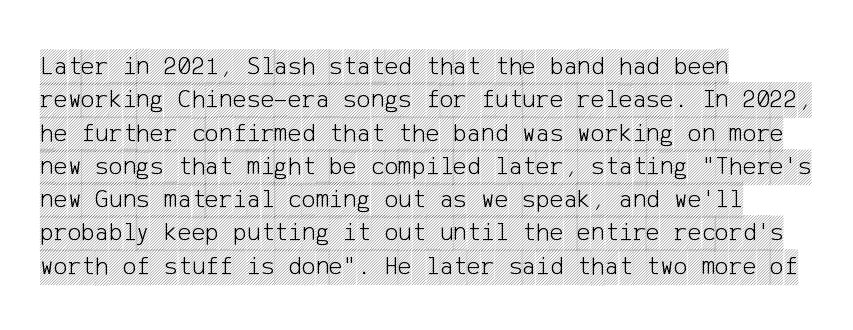
{"italic": "no", "underline": "no", "align": "left", "line_spacing": "normal", "line_spacing_ratio": 1.28, "letter_spacing": "normal", "letter_spacing_em": 0.0, "glyph_px": 26}
